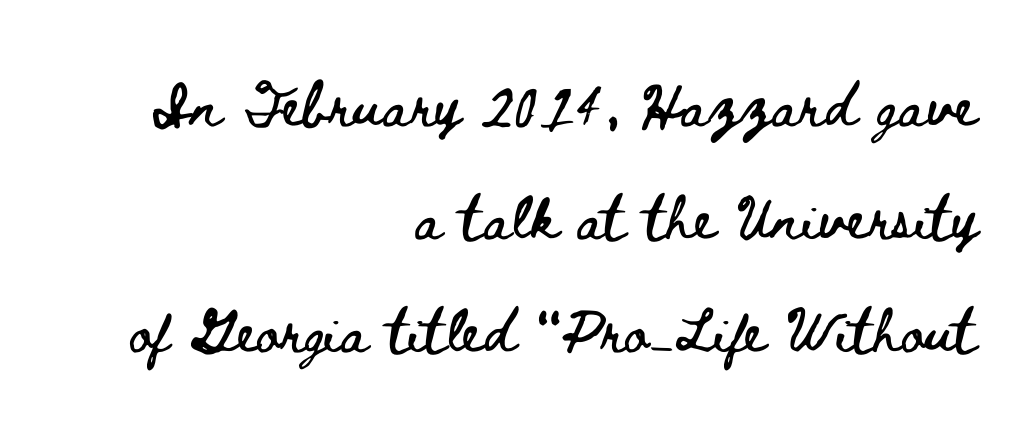
The image shows 56 px wide type; set right-aligned, loose line spacing (2.02x), normal letter spacing, not underlined; low stroke contrast and a small x-height.
